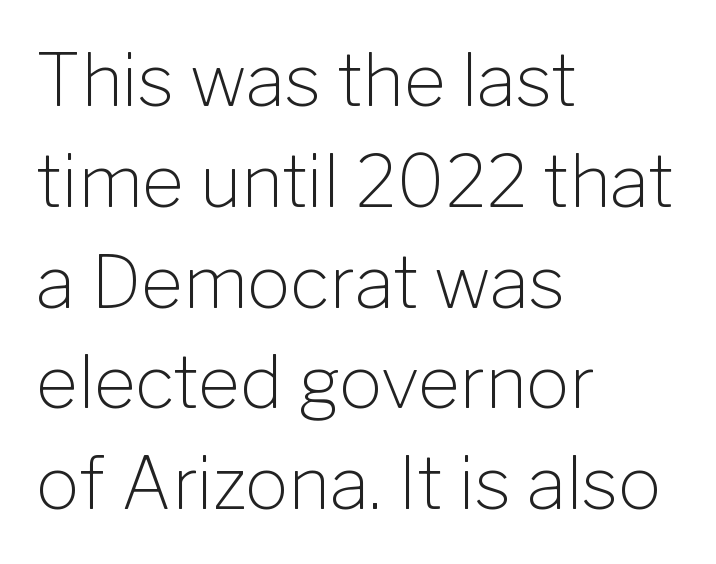
{"serif": "no", "italic": "no", "bold": "no", "weight": "light", "width": "normal", "stroke_contrast": "low", "x_height": "medium", "monospaced": "no", "underline": "no", "align": "left", "line_spacing": "normal", "line_spacing_ratio": 1.4, "letter_spacing": "normal", "letter_spacing_em": 0.0, "glyph_px": 72}
